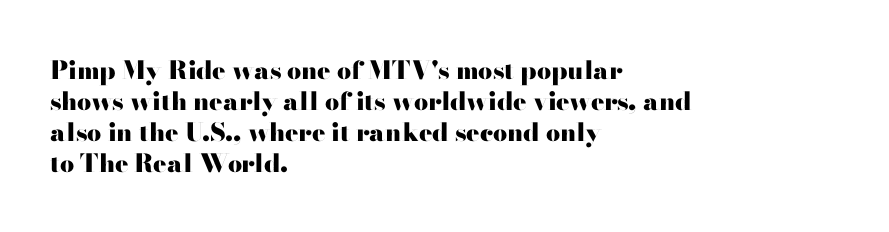
{"italic": "no", "bold": "yes", "underline": "no", "align": "left", "line_spacing_ratio": 1.24, "letter_spacing": "normal", "letter_spacing_em": 0.0, "glyph_px": 25}
